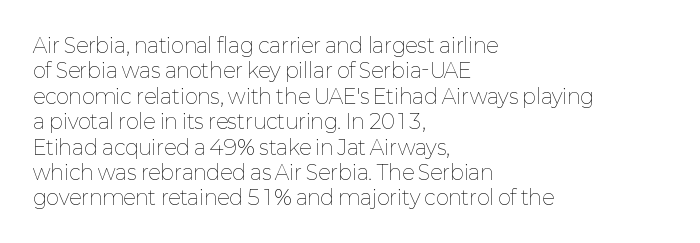
The image shows 20 px text type, upright; set left-aligned, normal line spacing (1.27x), normal letter spacing, not underlined.
